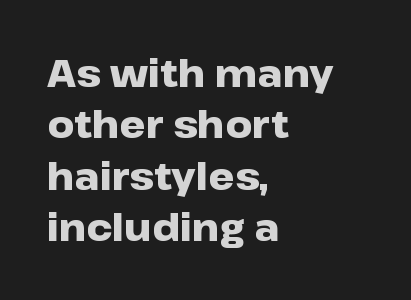
Bare-footed words on every line. This is the regular roman posture of the typeface. Does extra space separate the letters? No, they use regular spacing. Each glyph is drawn with heavy, bold strokes. Each letter keeps its own natural width here, so spacing adapts to shape. Font category for this specimen: sans-serif.
